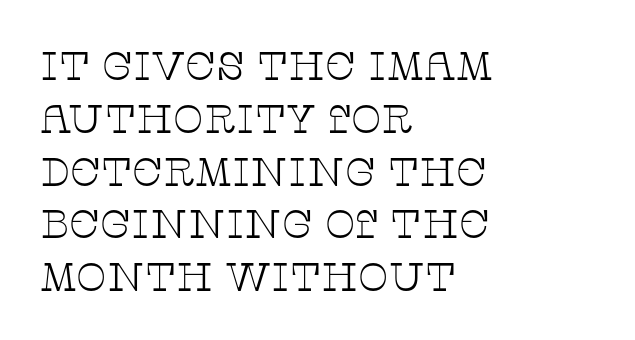
Line starts are locked; line ends wander. It's the straight-up-and-down kind of type. Bare-footed words on every line. The passage shown stacks its lines at a standard gap.
